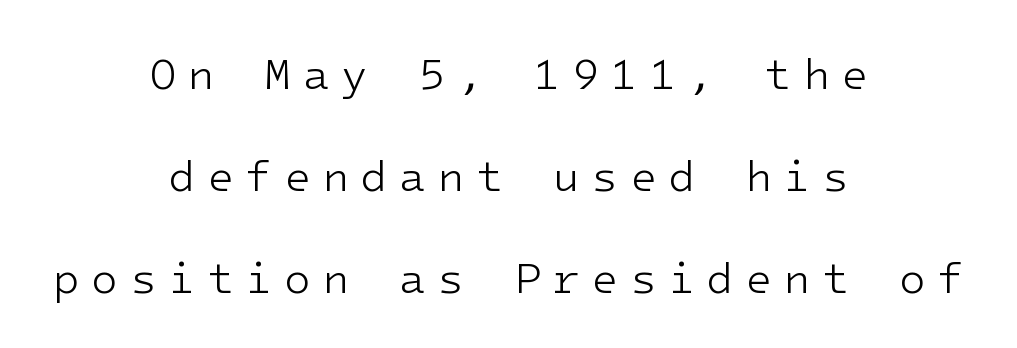
The type sits square on the baseline with zero lean. The area under the type is left untouched. Letter spacing: wide. Nothing sits at the stroke ends, so this counts as sans-serif. This rendering uses center alignment, leaving both contours irregular but symmetric. A quiet, ordinary-to-light weight characterises the typeface.
